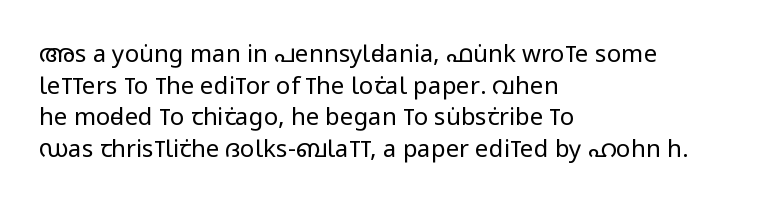
The image shows 24 px text type, upright; set left-aligned, normal line spacing (1.32x), normal letter spacing, not underlined.
